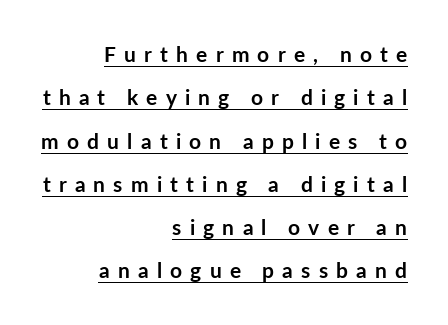
The image shows 21 px bold type, upright; set right-aligned, loose line spacing (2.06x), unusually wide letter spacing (+0.39 em), underlined.
